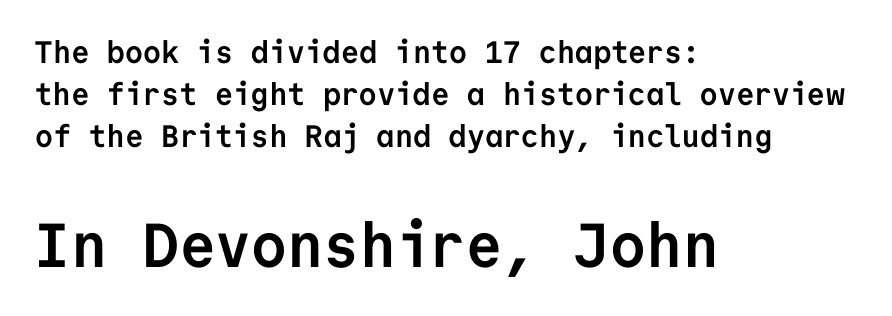
{"serif": "no", "italic": "no", "bold": "yes", "weight": "semibold", "width": "normal", "stroke_contrast": "low", "x_height": "medium", "monospaced": "yes", "underline": "no", "align": "left", "line_spacing": "normal", "line_spacing_ratio": 1.36, "letter_spacing": "normal", "letter_spacing_em": 0.0, "larger_block": "second", "size_ratio": 2.0, "glyph_px": 62}
